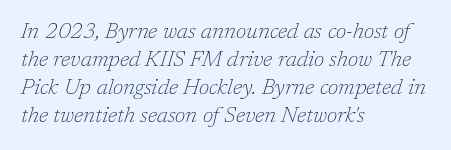
{"italic": "yes", "lean": "right", "slant_degrees": 17, "bold": "no", "underline": "no", "align": "left", "line_spacing": "normal", "line_spacing_ratio": 1.28, "letter_spacing": "normal", "letter_spacing_em": 0.0, "glyph_px": 22}
